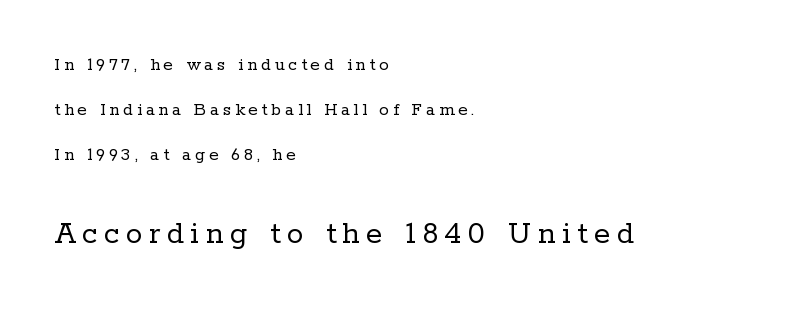
The image shows 33 px regular-weight serif type, upright; set left-aligned, loose line spacing (2.38x), unusually wide letter spacing (+0.2 em), not underlined; the second (bottom) block is 1.74x larger; low stroke contrast and a medium x-height.
